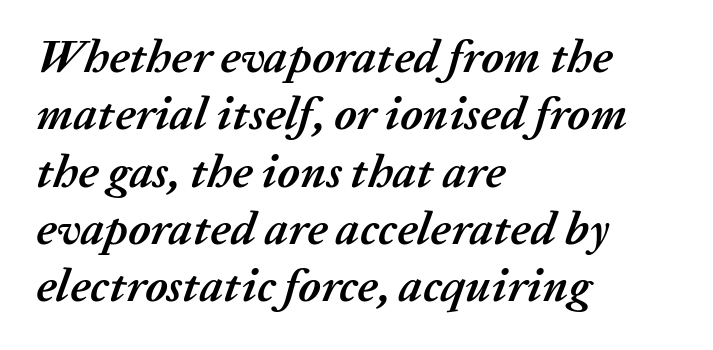
{"italic": "yes", "lean": "right", "slant_degrees": 20, "bold": "yes", "weight": "semibold", "width": "normal", "stroke_contrast": "medium", "x_height": "medium", "monospaced": "no", "underline": "no", "align": "left", "line_spacing_ratio": 1.22, "letter_spacing": "normal", "letter_spacing_em": 0.0, "glyph_px": 47}
